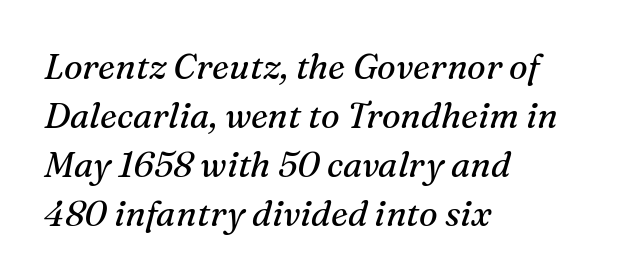
The image shows 35 px regular-weight serif type, italic (leaning right); set left-aligned, normal line spacing (1.4x), normal letter spacing, not underlined; medium stroke contrast and a medium x-height.
